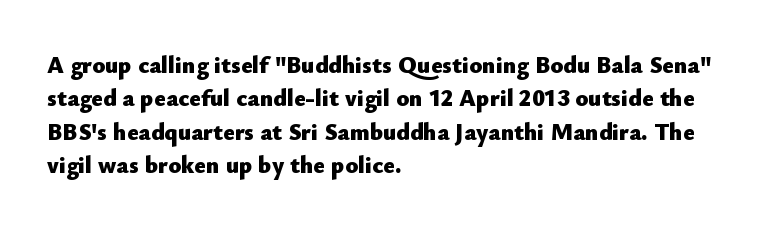
The image shows 24 px bold type, upright; set left-aligned, normal line spacing (1.39x), normal letter spacing, not underlined.
